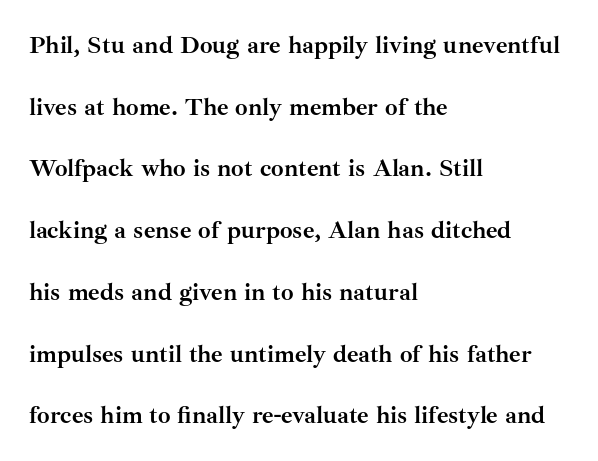
If you drew a ruler down the left edge, every line would touch it. If you drew a line through each stem, it would be perfectly vertical. Each new line begins a long way beneath the previous one. Stroke thickness is high; the sample reads as a true bold.
